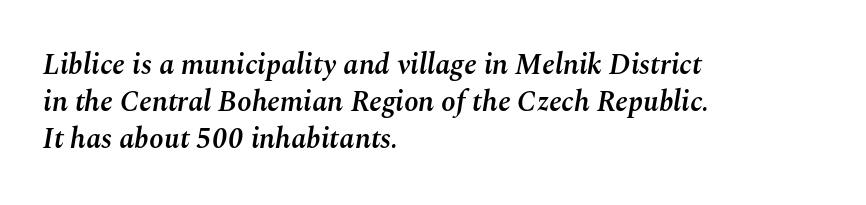
Think of a printed novel: that variable character pitch is what you see here. The passage is arranged the way most books set body copy — flush left. These lines were composed using italics. The specimen omits any rule beneath the text block's lines.
